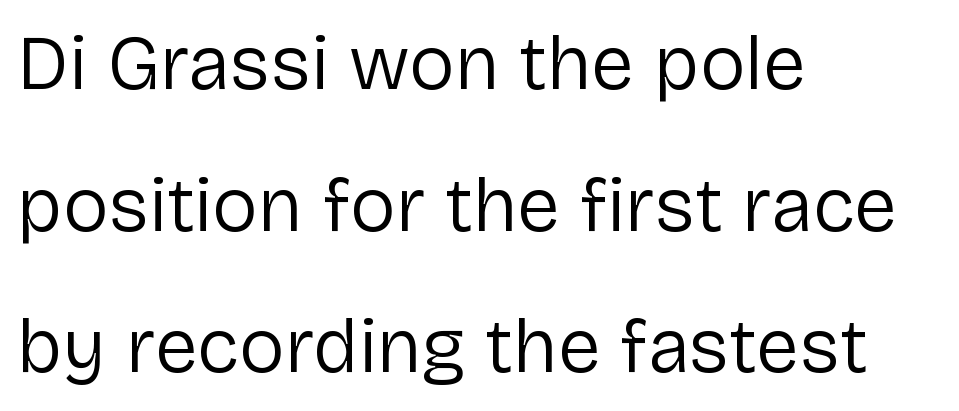
The passage shown is typeset with a sans-serif family. Is the letter spacing exaggerated? No — it looks like the ordinary default. Glance below the letters and you will spot only blank space. A light-to-regular cut is what we see here.
